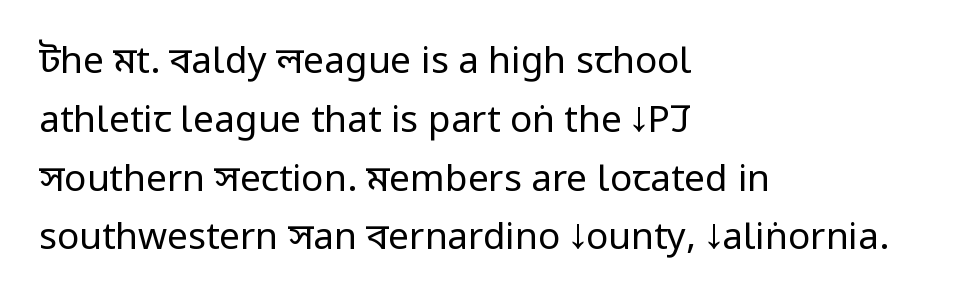
This sample has the flowing, uneven cadence of proportional lettering. Examine the stroke ends and you'll find no serifs. These glyphs show unthickened strokes, regular width or finer. Each row of text sits above clean, open space.
